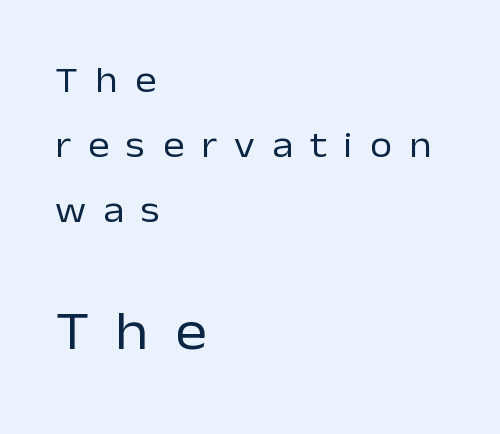
The image shows 54 px regular-weight sans-serif type, upright; set left-aligned, line spacing 1.81x, unusually wide letter spacing (+0.48 em), not underlined; the second (bottom) block is 1.5x larger; low stroke contrast and a medium x-height.
